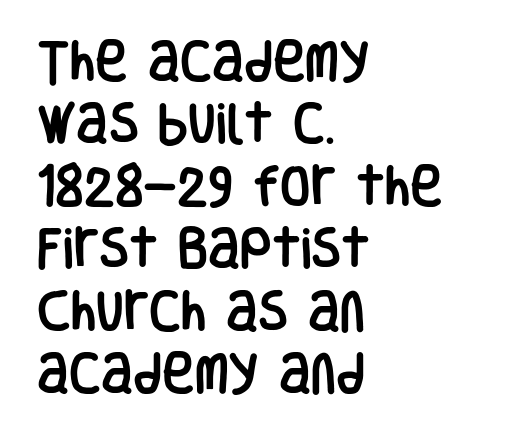
Honestly, the letter spacing is just normal — you wouldn't notice it. The space beneath each line is pristine and unruled. Compared with a centered layout, this one pins lines to the left instead. The passage shown is typed in a proportional face where columns would drift. Regarding serifs, this sample does without them.
